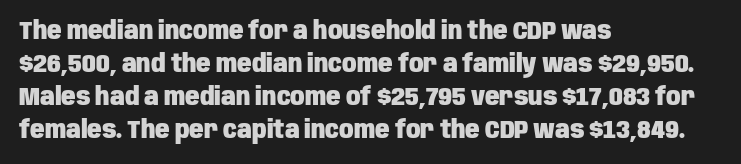
These lines keep a tight, regular rhythm from letter to letter. Heavy-handed strokes throughout: this text is bold. A normal amount of white space separates one row of letters from the next. The font's upright variant was chosen for this text. The string is rendered with underlining switched off. Which margin do the lines hug? The left one — the right edge is uneven.
